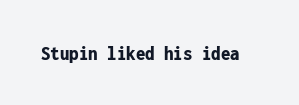
The letterforms sit shoulder to shoulder at normal distance. These lines were composed using upright roman letters. Check the space under the baseline: it is left empty. The sample has been set heavy, in full bold.
